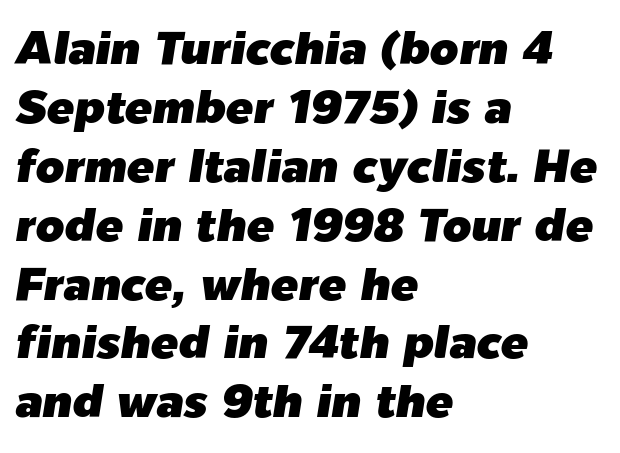
{"italic": "yes", "lean": "right", "slant_degrees": 9, "width": "normal", "stroke_contrast": "low", "x_height": "medium", "monospaced": "no", "underline": "no", "align": "left", "line_spacing": "normal", "line_spacing_ratio": 1.28, "letter_spacing": "normal", "letter_spacing_em": 0.0, "glyph_px": 46}
